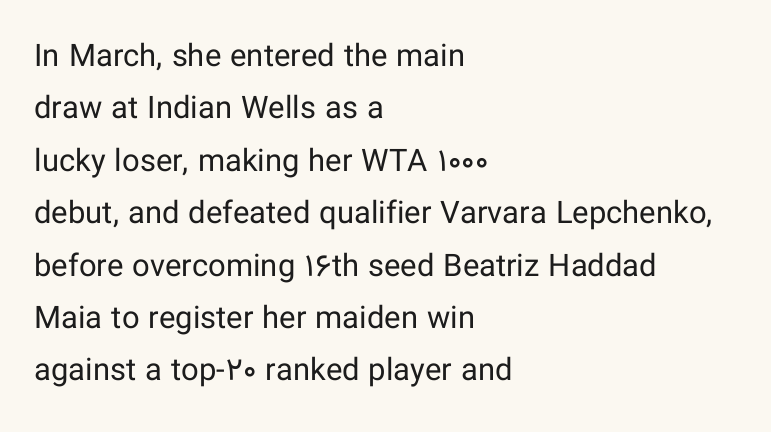
The cut favours lightness, reaching ordinary text weight at its darkest. The type family on display is of the sans-serif kind. The words here are not underlined. The rendering uses natural spacing where letterforms have individual widths. You could call the tracking neutral — neither tight nor loose. The rendering uses a moderate line-height, typical for paragraphs.
